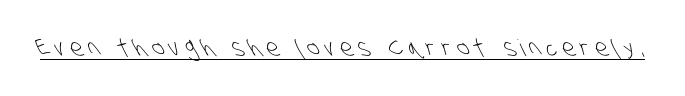
Substantial extra tracking has been applied to these lines. The words here are underlined. The font is comparable to plain body text, perhaps lighter.
